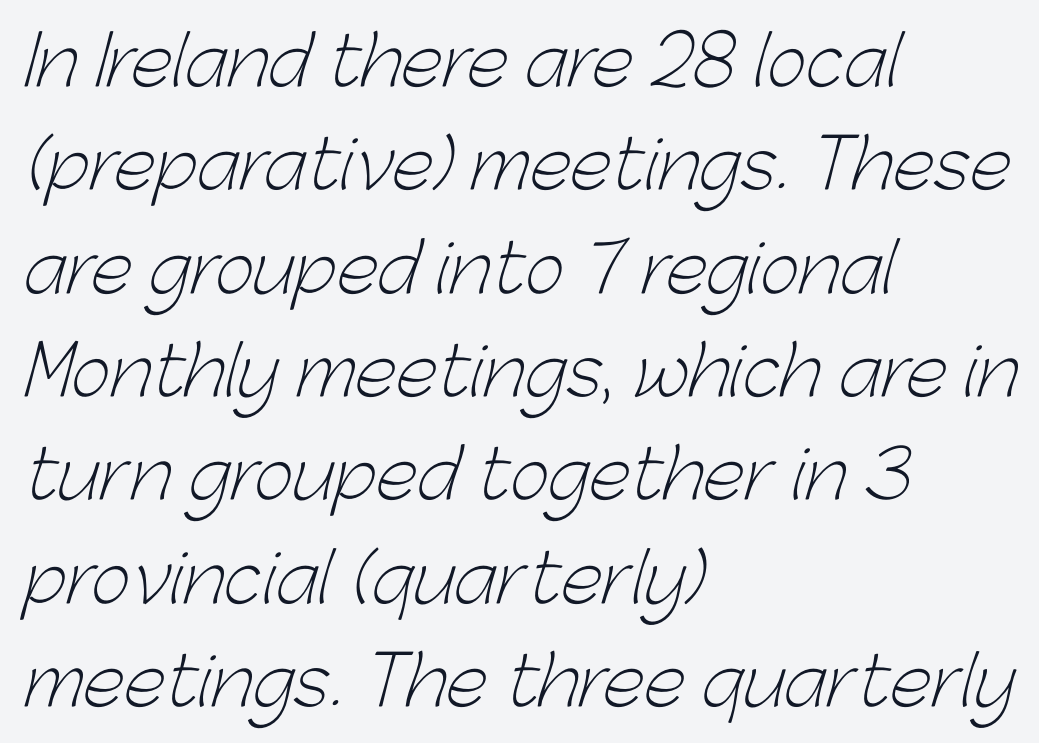
The image shows 68 px light sans-serif type; set left-aligned, normal line spacing (1.52x), normal letter spacing, not underlined; low stroke contrast and a medium x-height.
